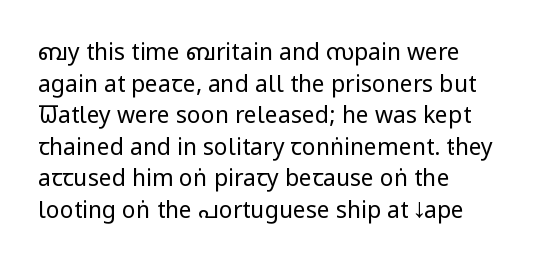
The strokes are not fattened; the text isn't bold. Beneath every word, the page is bare. Every row of glyphs begins at an identical x-position on the left. In terms of posture, this sample is upright.
